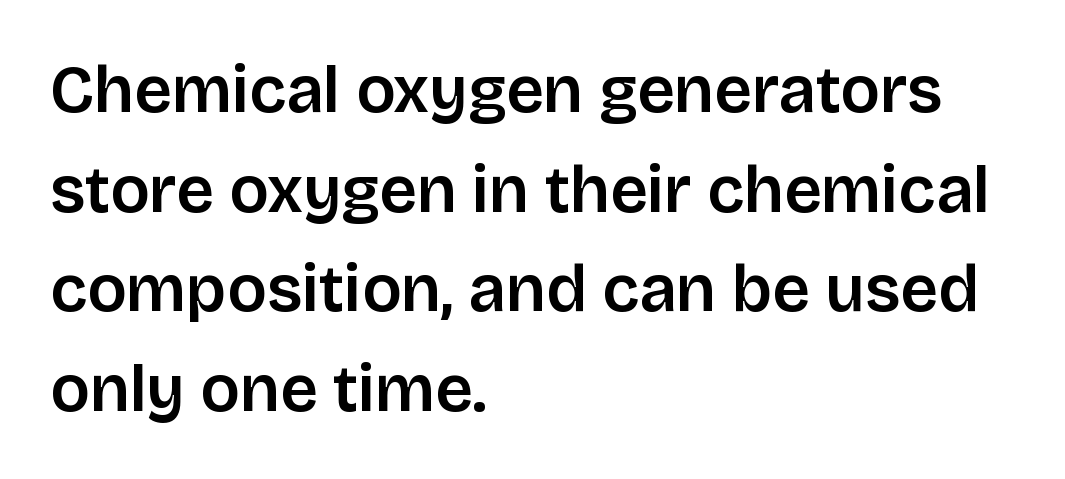
Q: Is the text bold? A: Semi-bold.
Q: Is the text italic (slanted)? A: No, it is upright.
Q: Is the typeface a serif or a sans-serif typeface? A: Sans-serif.
Q: Is the text underlined? A: No.
Q: How is the paragraph aligned? A: Left-aligned.
Q: Is the spacing between letters normal or unusually wide? A: Normal.
Q: Is the spacing between lines tight, normal or loose? A: Normal.
Q: Width (condensed, normal, or wide)? A: Normal.
Q: Stroke contrast? A: Low.
Q: x-height? A: Large.
Q: Monospaced? A: No.
